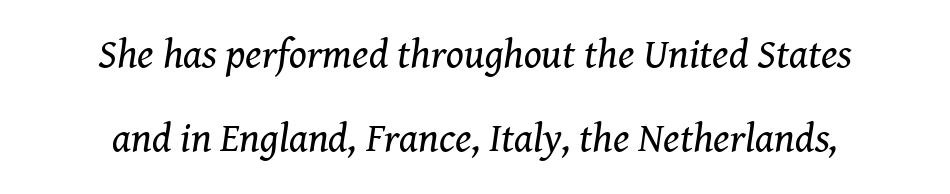
You could not count columns in this text — the font is proportionally spaced. Leading: increased. Beneath every word, the page is bare. Each letter's strokes conclude with small projecting serifs. Quick note: italic.
